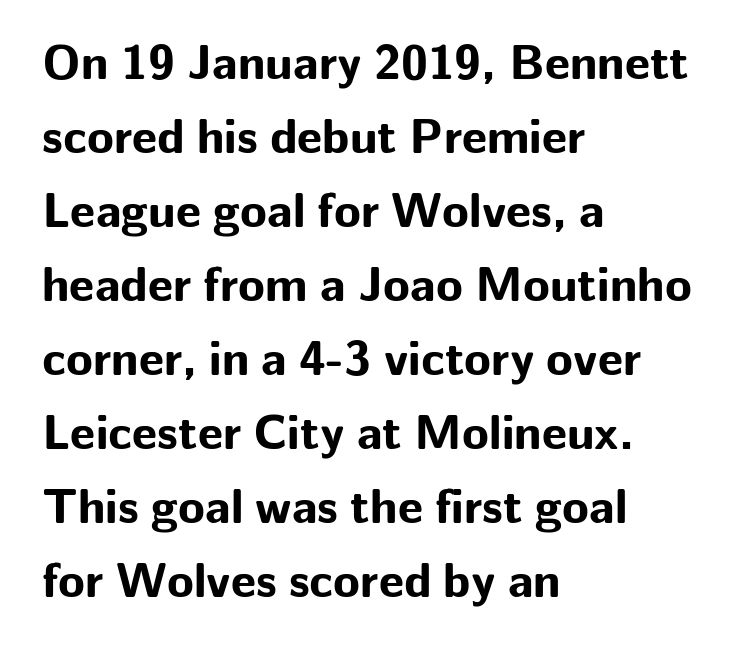
Q: Is the text bold? A: Yes.
Q: Is the text italic (slanted)? A: No, it is upright.
Q: Is the typeface a serif or a sans-serif typeface? A: Sans-serif.
Q: Is the text underlined? A: No.
Q: How is the paragraph aligned? A: Left-aligned.
Q: Is the spacing between letters normal or unusually wide? A: Normal.
Q: Is the spacing between lines tight, normal or loose? A: Normal.
Q: Width (condensed, normal, or wide)? A: Normal.
Q: Stroke contrast? A: Low.
Q: x-height? A: Medium.
Q: Monospaced? A: No.
